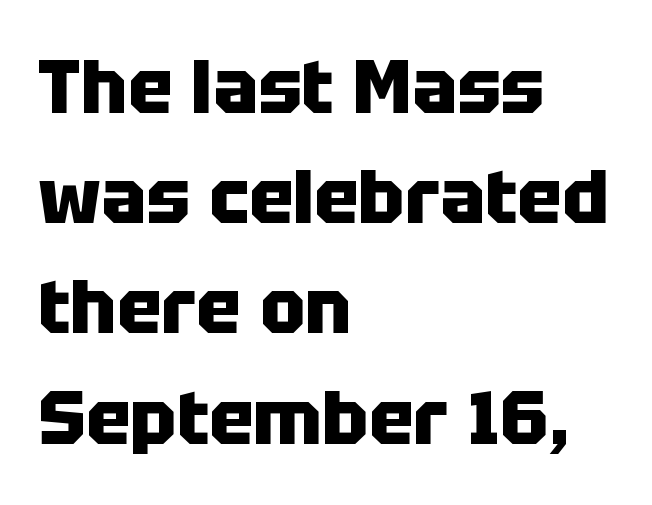
The image shows 75 px heavy sans-serif type, upright; set left-aligned, normal line spacing (1.47x), normal letter spacing, not underlined; low stroke contrast and a large x-height.
